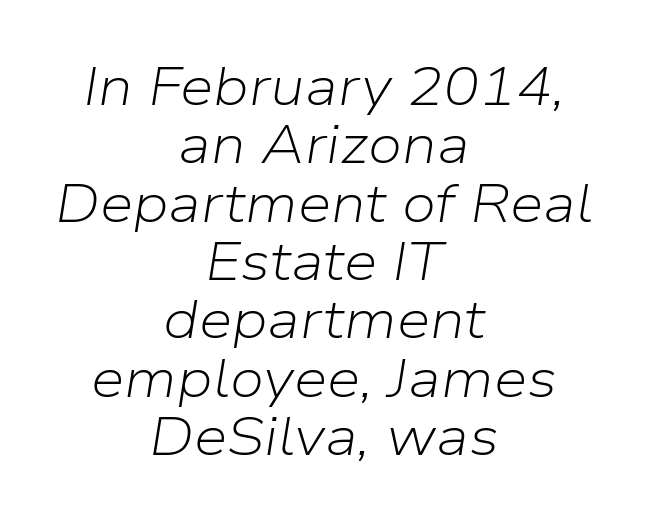
{"italic": "yes", "lean": "right", "slant_degrees": 9, "bold": "no", "weight": "light", "width": "normal", "stroke_contrast": "low", "x_height": "medium", "monospaced": "no", "underline": "no", "align": "center", "line_spacing": "tight", "line_spacing_ratio": 1.08, "letter_spacing": "normal", "letter_spacing_em": 0.0, "glyph_px": 54}
